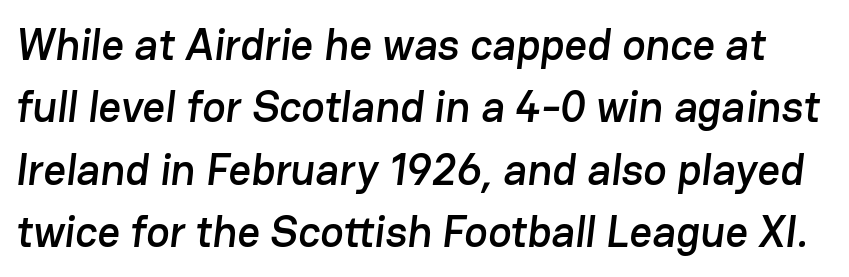
Q: Is the typeface a serif or a sans-serif typeface? A: Sans-serif.
Q: Is the text underlined? A: No.
Q: Is the spacing between letters normal or unusually wide? A: Normal.
Q: Is the spacing between lines tight, normal or loose? A: Normal.
Q: Width (condensed, normal, or wide)? A: Normal.
Q: Stroke contrast? A: Low.
Q: x-height? A: Medium.
Q: Monospaced? A: No.
